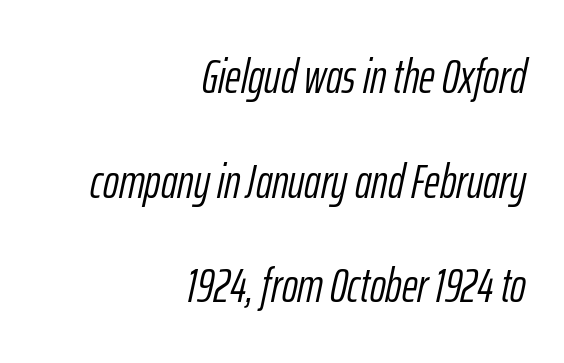
Spacing verdict: proportional, widths tailored to each character. The leading is generous, giving the passage an open texture. Glyph-to-glyph distance matches everyday printed text. No letter is thick-stroked: the sample isn't bold.
